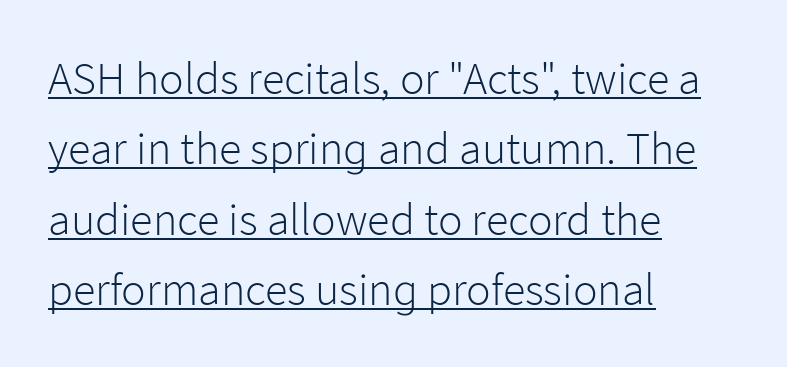
The image shows 46 px light sans-serif type, upright; set left-aligned, normal line spacing (1.53x), normal letter spacing, underlined; low stroke contrast and a medium x-height.
